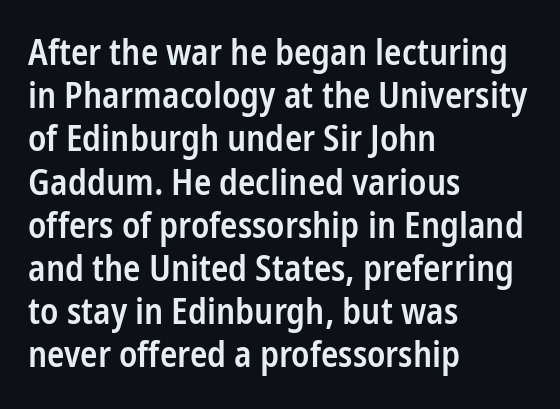
The image shows 36 px semibold, condensed sans-serif type, upright; set left-aligned, line spacing 1.2x, normal letter spacing, not underlined; low stroke contrast and a medium x-height.
